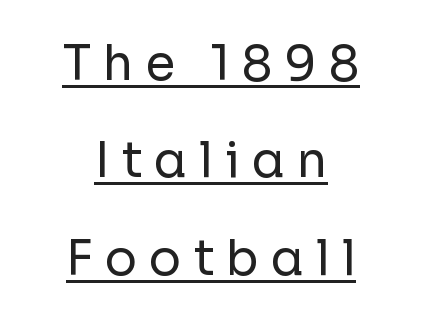
Q: Is the text bold? A: No.
Q: Is the text italic (slanted)? A: No, it is upright.
Q: Is the typeface a serif or a sans-serif typeface? A: Sans-serif.
Q: Is the text underlined? A: Yes.
Q: How is the paragraph aligned? A: Centered.
Q: Is the spacing between letters normal or unusually wide? A: Unusually wide.
Q: Is the spacing between lines tight, normal or loose? A: Loose.
Q: Width (condensed, normal, or wide)? A: Normal.
Q: Stroke contrast? A: Low.
Q: x-height? A: Medium.
Q: Monospaced? A: No.
